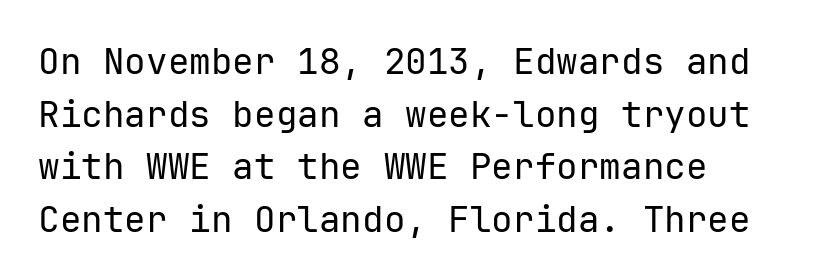
The image shows 36 px regular-weight sans-serif type, upright, monospaced; set normal line spacing (1.46x), normal letter spacing, not underlined; low stroke contrast and a medium x-height.
